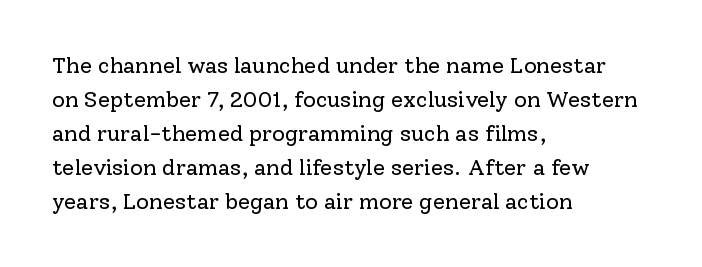
The image shows 22 px text type, upright; set left-aligned, normal line spacing (1.54x), normal letter spacing, not underlined.
